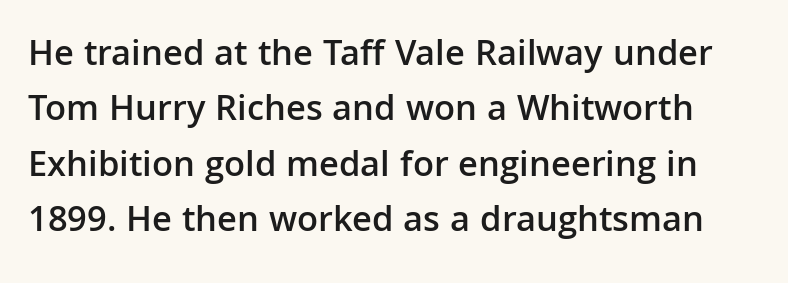
{"serif": "no", "italic": "no", "bold": "semi", "weight": "semibold", "width": "normal", "stroke_contrast": "low", "x_height": "medium", "monospaced": "no", "underline": "no", "line_spacing": "normal", "line_spacing_ratio": 1.5, "letter_spacing": "normal", "letter_spacing_em": 0.0, "glyph_px": 37}
